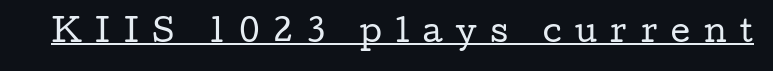
{"serif": "yes", "italic": "no", "bold": "no", "weight": "regular", "width": "wide", "stroke_contrast": "low", "x_height": "medium", "monospaced": "no", "underline": "yes", "letter_spacing": "wide", "letter_spacing_em": 0.46, "glyph_px": 30}
